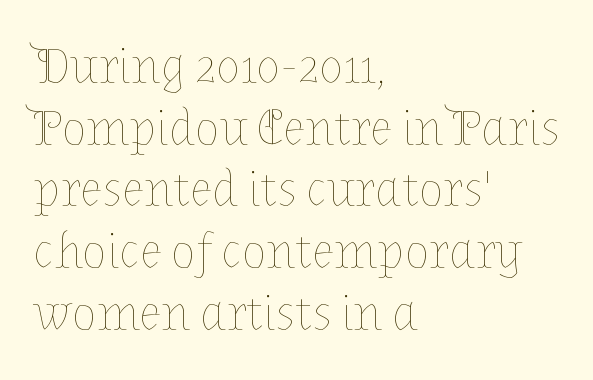
Q: Is the text bold? A: No.
Q: Is the text italic (slanted)? A: No, it is upright.
Q: Is the text underlined? A: No.
Q: How is the paragraph aligned? A: Left-aligned.
Q: Is the spacing between letters normal or unusually wide? A: Normal.
Q: Width (condensed, normal, or wide)? A: Normal.
Q: Stroke contrast? A: Low.
Q: x-height? A: Medium.
Q: Monospaced? A: No.
